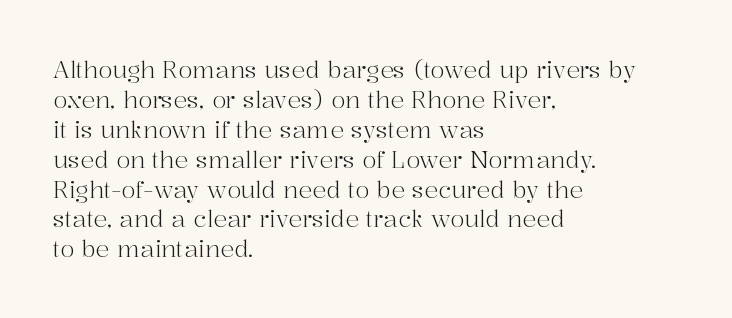
{"italic": "no", "bold": "no", "underline": "no", "align": "left", "line_spacing": "normal", "line_spacing_ratio": 1.3, "letter_spacing": "normal", "letter_spacing_em": 0.0, "glyph_px": 23}
